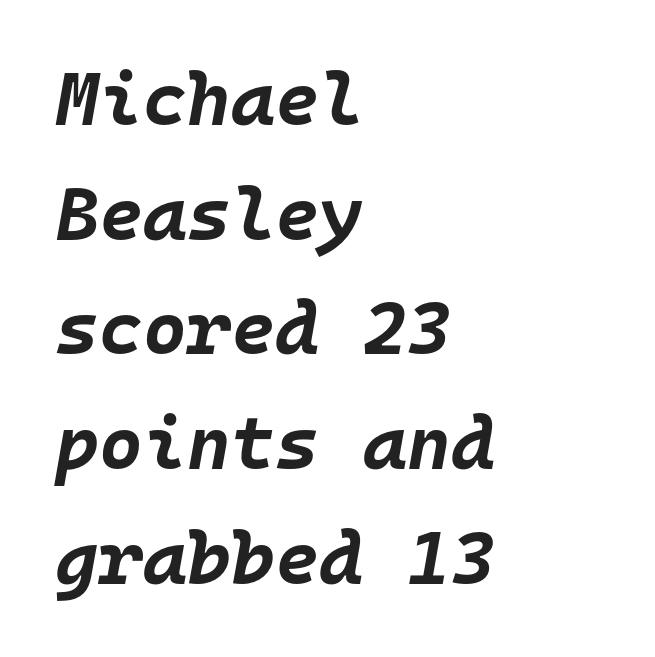
Q: Is the text bold? A: Yes.
Q: Is the text italic (slanted)? A: Yes, it leans right by about 10 degrees.
Q: Is the text underlined? A: No.
Q: How is the paragraph aligned? A: Left-aligned.
Q: Is the spacing between letters normal or unusually wide? A: Normal.
Q: Is the spacing between lines tight, normal or loose? A: Normal.
Q: Width (condensed, normal, or wide)? A: Normal.
Q: Stroke contrast? A: Low.
Q: x-height? A: Large.
Q: Monospaced? A: Yes.
